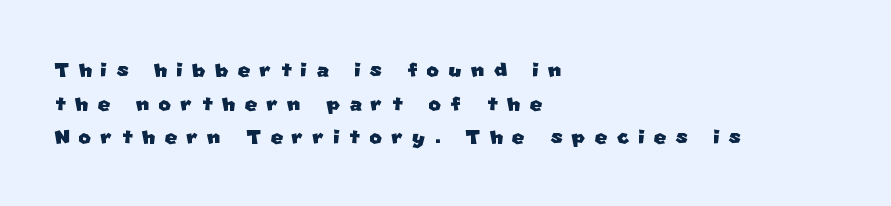
The passage is arranged the way most books set body copy — flush left. The letterforms stand isolated, each surrounded by extra space. No word sits above an underline. This sample keeps an unexceptional amount of space between lines.
